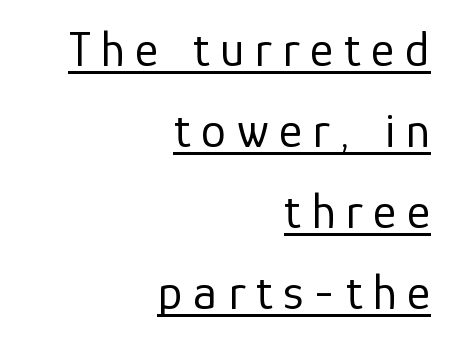
{"serif": "no", "italic": "no", "bold": "no", "weight": "regular", "width": "normal", "stroke_contrast": "low", "x_height": "medium", "monospaced": "no", "underline": "yes", "align": "right", "line_spacing": "normal", "line_spacing_ratio": 1.62, "letter_spacing": "wide", "letter_spacing_em": 0.22, "glyph_px": 50}
